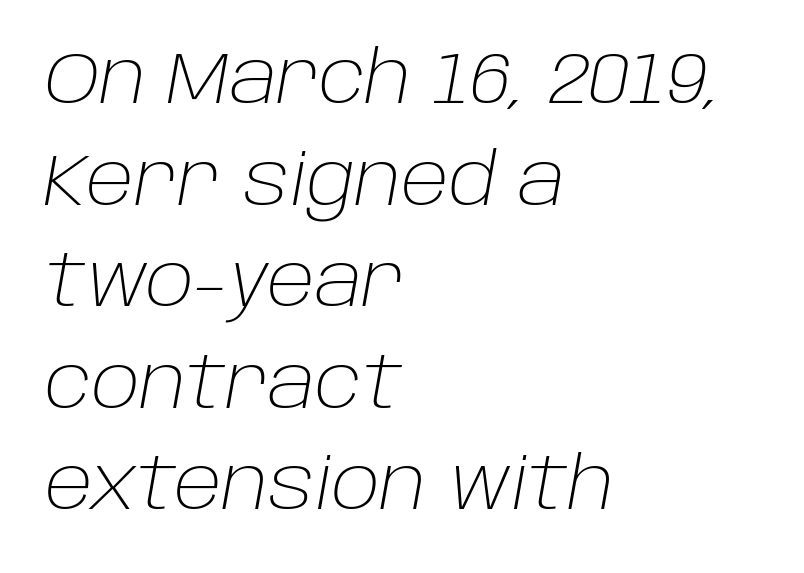
Style check: oblique. Between one letter and the next there's only the usual sliver of space. This block has exactly the height ordinary leading produces. Varying glyph widths throughout — classic text-font behaviour. Underlining? Definitely not there. Leftover space on each line is placed entirely after the last word.
